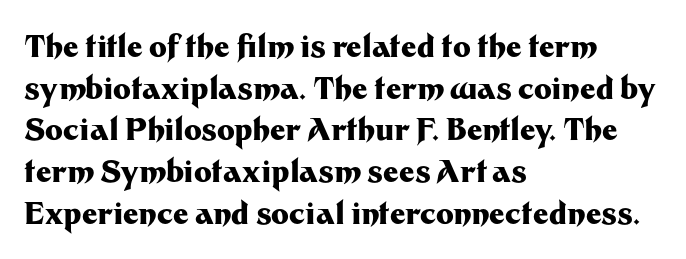
{"serif": "no", "italic": "no", "bold": "yes", "weight": "heavy", "width": "normal", "stroke_contrast": "medium", "x_height": "medium", "monospaced": "no", "underline": "no", "align": "left", "line_spacing": "normal", "line_spacing_ratio": 1.39, "letter_spacing": "normal", "letter_spacing_em": 0.0, "glyph_px": 30}
